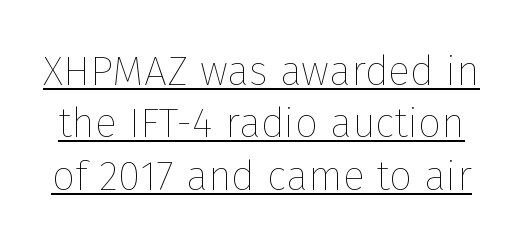
Q: Is the text bold? A: No.
Q: Is the text italic (slanted)? A: No, it is upright.
Q: Is the text underlined? A: Yes.
Q: Is the spacing between letters normal or unusually wide? A: Normal.
Q: Is the spacing between lines tight, normal or loose? A: Normal.
Q: Width (condensed, normal, or wide)? A: Normal.
Q: Stroke contrast? A: Low.
Q: x-height? A: Medium.
Q: Monospaced? A: No.
